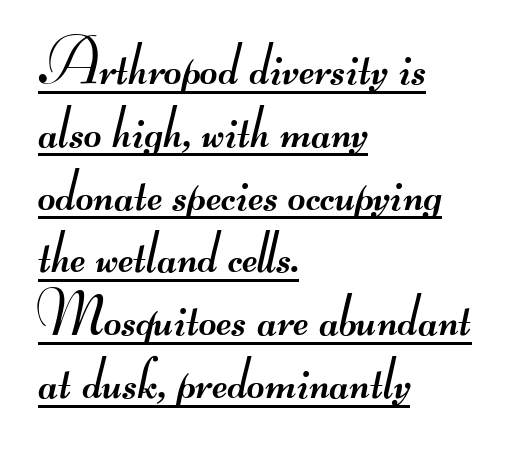
Q: Is the text bold? A: No.
Q: Is the typeface a serif or a sans-serif typeface? A: Sans-serif.
Q: Is the text underlined? A: Yes.
Q: How is the paragraph aligned? A: Left-aligned.
Q: Is the spacing between letters normal or unusually wide? A: Normal.
Q: Is the spacing between lines tight, normal or loose? A: Tight.
Q: Width (condensed, normal, or wide)? A: Wide.
Q: Stroke contrast? A: Medium.
Q: Monospaced? A: No.
